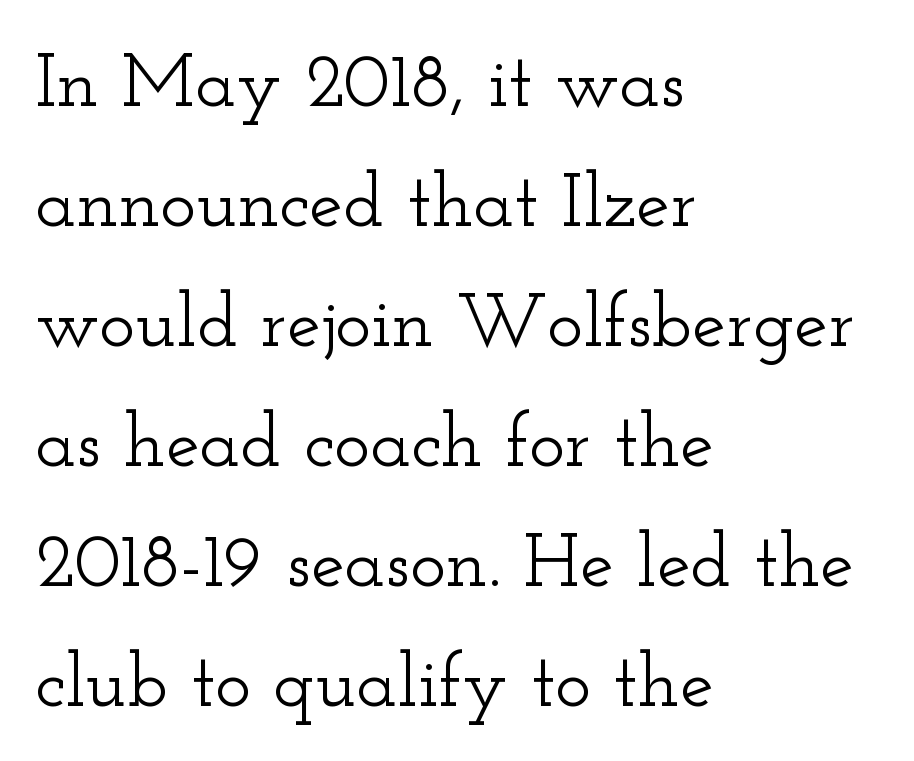
The passage shown is typed in a proportional face where columns would drift. The font family rendered here belongs to the serif group. This is the regular roman posture of the typeface. Vertically, the passage feels balanced, rows spaced as you'd expect.
